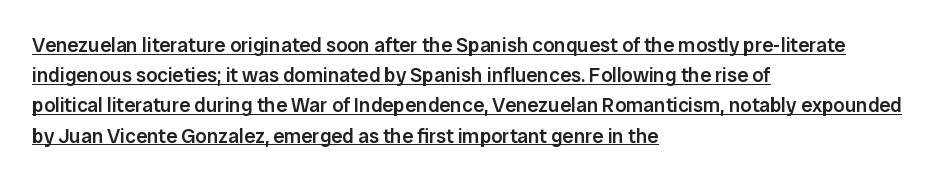
The image shows 20 px text type, upright; set left-aligned, normal line spacing (1.51x), normal letter spacing, underlined.
